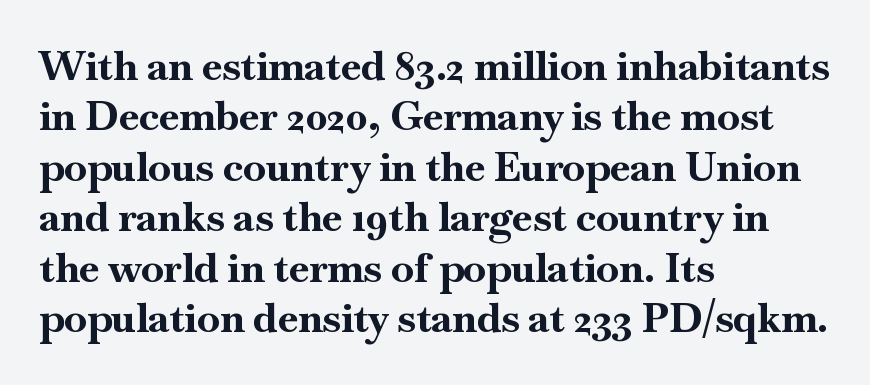
Q: Is the text bold? A: Yes.
Q: Is the text italic (slanted)? A: No, it is upright.
Q: Is the typeface a serif or a sans-serif typeface? A: Serif.
Q: Is the text underlined? A: No.
Q: How is the paragraph aligned? A: Left-aligned.
Q: Is the spacing between letters normal or unusually wide? A: Normal.
Q: Width (condensed, normal, or wide)? A: Normal.
Q: Stroke contrast? A: High.
Q: x-height? A: Small.
Q: Monospaced? A: No.
